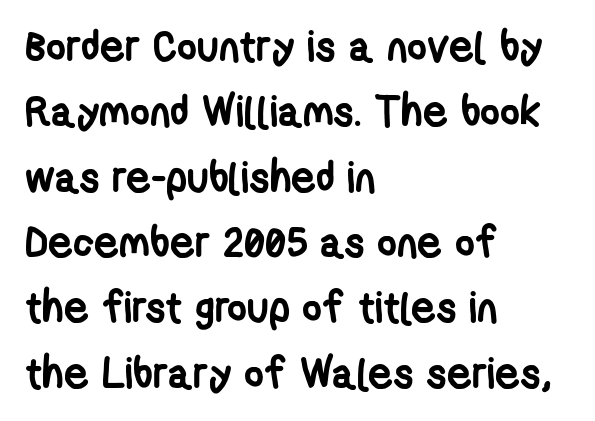
Horizontal bands of white between lines are of average thickness. Spacing verdict: proportional, widths tailored to each character. Horizontal alignment here is leftward, the default for most running prose. Look at the stroke-to-counter ratio: heavy, a bold. Examine the stroke ends and you'll find no serifs.
